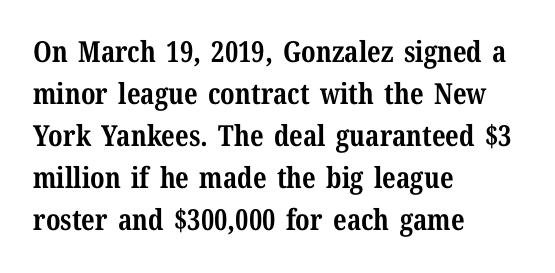
Q: Is the text bold? A: Yes.
Q: Is the text italic (slanted)? A: No, it is upright.
Q: Is the typeface a serif or a sans-serif typeface? A: Serif.
Q: Is the text underlined? A: No.
Q: How is the paragraph aligned? A: Left-aligned.
Q: Is the spacing between letters normal or unusually wide? A: Normal.
Q: Is the spacing between lines tight, normal or loose? A: Normal.
Q: Width (condensed, normal, or wide)? A: Normal.
Q: Stroke contrast? A: Medium.
Q: x-height? A: Medium.
Q: Monospaced? A: No.
